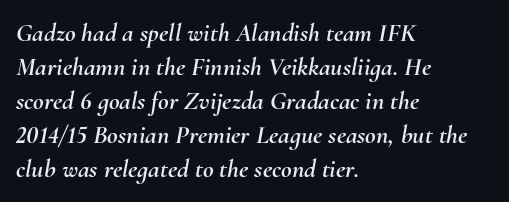
The image shows 26 px text type, italic (leaning right); set left-aligned, normal line spacing (1.31x), normal letter spacing, not underlined.
